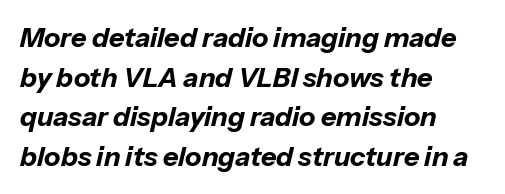
The line-height multiplier appears to be the usual default. These lines carry a lot of weight — the face is fully bold. The foot of each line stays bare and open. The setting favours the left margin, as ordinary paragraphs usually do. The axis of the letterforms is tilted away from vertical.
